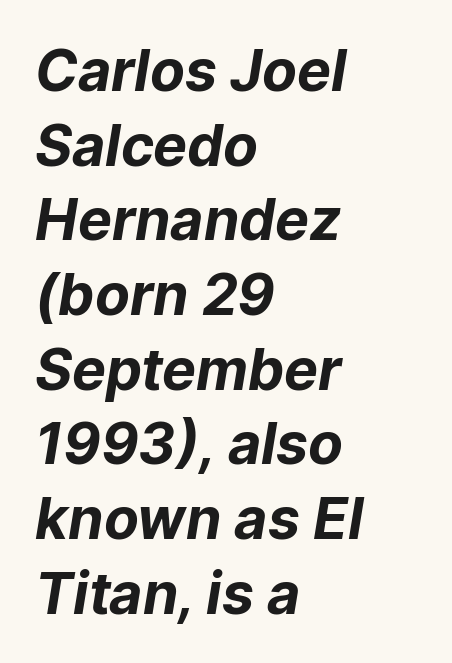
In CSS terms this would be text-align: left. Nobody drew a line under any word here. A typesetter would call this proportional, since set widths differ per character. To sum up the face: it is a sans, with no serifs.
